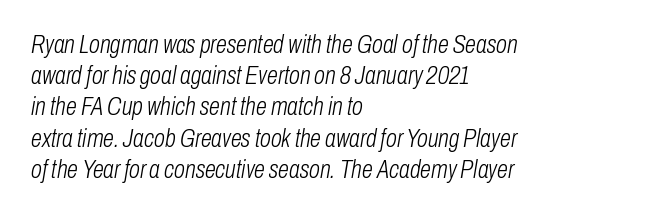
The image shows 25 px text type, italic (leaning right); set left-aligned, normal line spacing (1.25x), normal letter spacing, not underlined.
